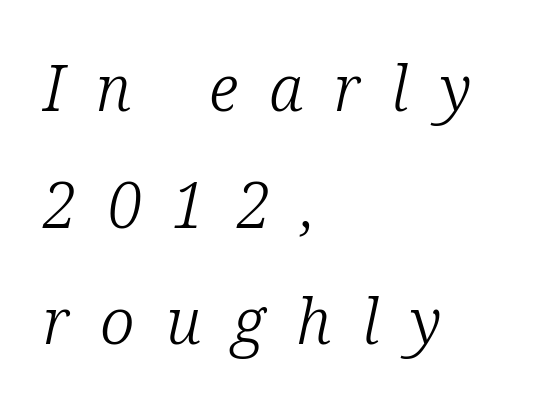
{"serif": "yes", "italic": "yes", "lean": "right", "slant_degrees": 12, "bold": "no", "weight": "light", "width": "normal", "stroke_contrast": "low", "x_height": "medium", "monospaced": "no", "underline": "no", "align": "left", "line_spacing_ratio": 1.85, "letter_spacing": "wide", "letter_spacing_em": 0.49, "glyph_px": 63}
